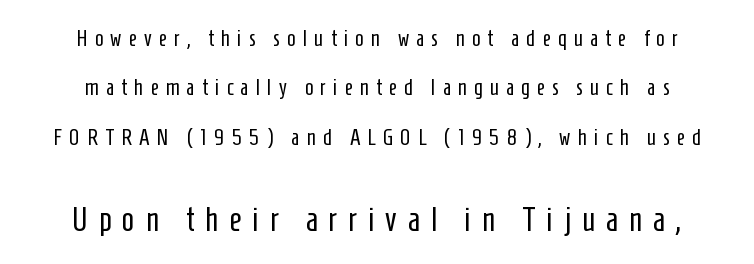
Q: Is the text bold? A: No.
Q: Is the text italic (slanted)? A: No, it is upright.
Q: Is the typeface a serif or a sans-serif typeface? A: Sans-serif.
Q: Is the text underlined? A: No.
Q: Is the spacing between letters normal or unusually wide? A: Unusually wide.
Q: Is the spacing between lines tight, normal or loose? A: Loose.
Q: Which block of text is set in a larger size, the first (top) or the second (bottom)? A: The second (bottom) one.
Q: Width (condensed, normal, or wide)? A: Condensed.
Q: Stroke contrast? A: Low.
Q: x-height? A: Medium.
Q: Monospaced? A: No.
